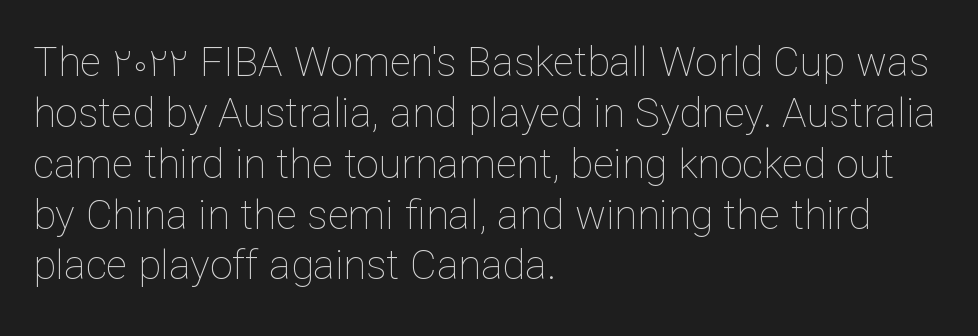
Q: Is the text bold? A: No.
Q: Is the text italic (slanted)? A: No, it is upright.
Q: Is the text underlined? A: No.
Q: How is the paragraph aligned? A: Left-aligned.
Q: Is the spacing between letters normal or unusually wide? A: Normal.
Q: Width (condensed, normal, or wide)? A: Normal.
Q: Stroke contrast? A: Low.
Q: x-height? A: Medium.
Q: Monospaced? A: No.
